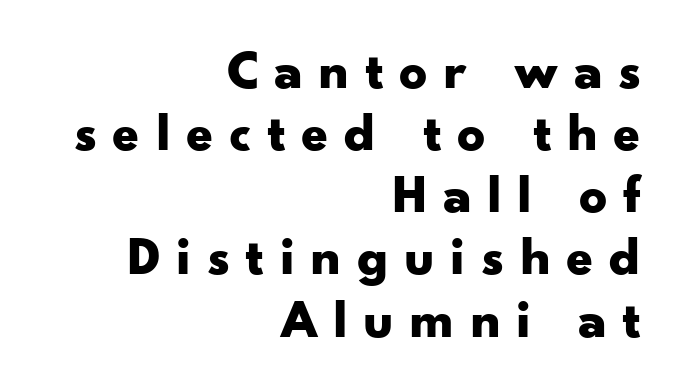
The image shows 55 px bold, wide sans-serif type, upright; set right-aligned, tight line spacing (1.13x), unusually wide letter spacing (+0.28 em), not underlined; low stroke contrast and a small x-height.
